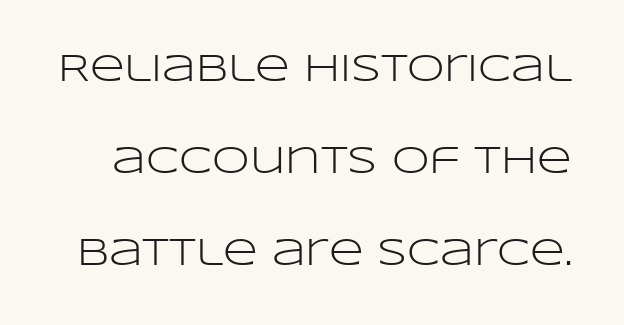
The image shows 38 px light, wide sans-serif type, upright; set loose line spacing (2.42x), normal letter spacing, not underlined; low stroke contrast and a large x-height.
